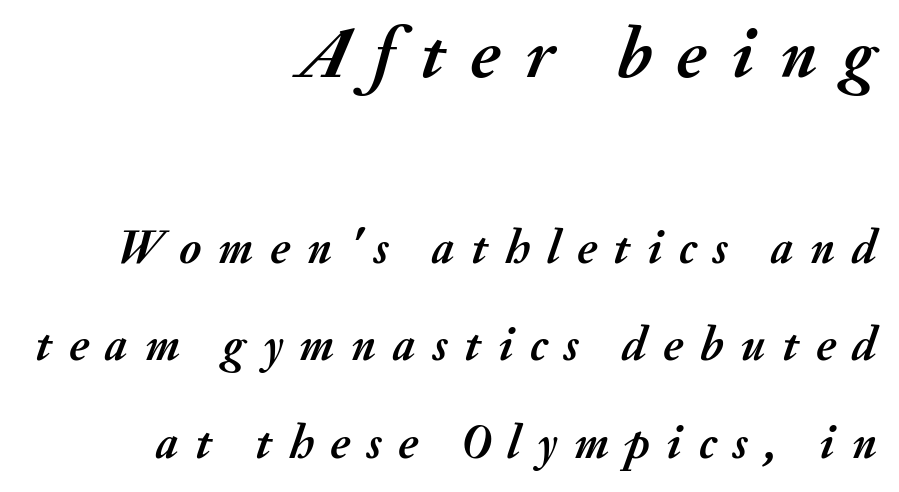
{"italic": "yes", "lean": "right", "slant_degrees": 20, "bold": "yes", "weight": "semibold", "width": "normal", "stroke_contrast": "medium", "x_height": "small", "monospaced": "no", "underline": "no", "align": "right", "line_spacing": "loose", "line_spacing_ratio": 2.03, "letter_spacing": "wide", "letter_spacing_em": 0.35, "larger_block": "first", "size_ratio": 1.5, "glyph_px": 72}
